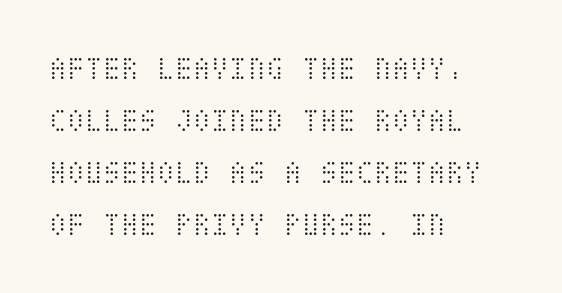
The image shows 33 px light, condensed type, upright; set left-aligned, normal line spacing (1.58x), normal letter spacing, not underlined; medium stroke contrast and a large x-height.
